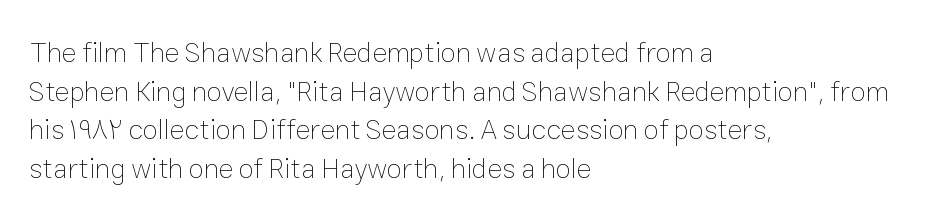
Q: Is the text bold? A: No.
Q: Is the text italic (slanted)? A: No, it is upright.
Q: Is the text underlined? A: No.
Q: How is the paragraph aligned? A: Left-aligned.
Q: Is the spacing between letters normal or unusually wide? A: Normal.
Q: Is the spacing between lines tight, normal or loose? A: Normal.
Q: Width (condensed, normal, or wide)? A: Normal.
Q: Stroke contrast? A: Low.
Q: x-height? A: Medium.
Q: Monospaced? A: No.
